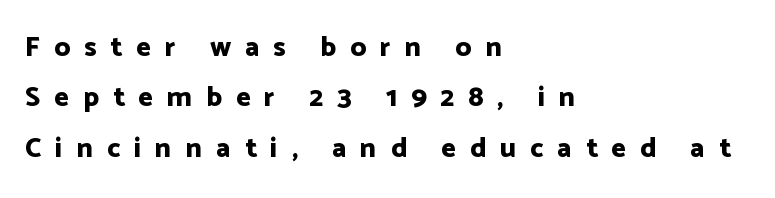
The image shows 28 px bold sans-serif type, upright; set left-aligned, line spacing 1.8x, unusually wide letter spacing (+0.5 em), not underlined; low stroke contrast and a medium x-height.
